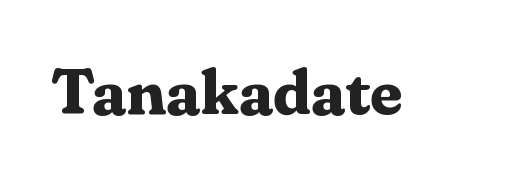
Each letter keeps its own natural width here, so spacing adapts to shape. Check under the words: just untouched page. Examine the stroke ends and you'll spot serifs. Is the type bold? Yes — the strokes are clearly thick and heavy. You can tell it's not italic because the verticals are truly vertical. Compared with typical body copy, the letter spacing here is the same.
